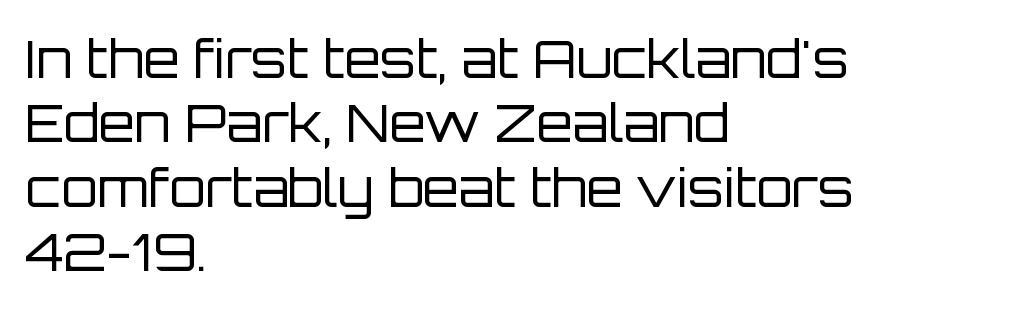
Q: Is the text bold? A: No.
Q: Is the text italic (slanted)? A: No, it is upright.
Q: Is the typeface a serif or a sans-serif typeface? A: Sans-serif.
Q: Is the text underlined? A: No.
Q: How is the paragraph aligned? A: Left-aligned.
Q: Is the spacing between letters normal or unusually wide? A: Normal.
Q: Width (condensed, normal, or wide)? A: Normal.
Q: Stroke contrast? A: Low.
Q: x-height? A: Large.
Q: Monospaced? A: No.
